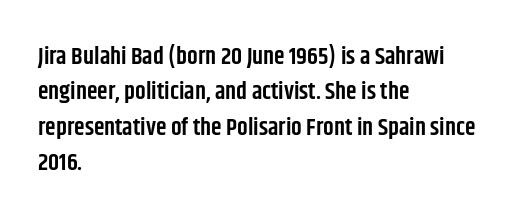
The image shows 24 px text type, upright; set left-aligned, normal line spacing (1.47x), normal letter spacing, not underlined.
